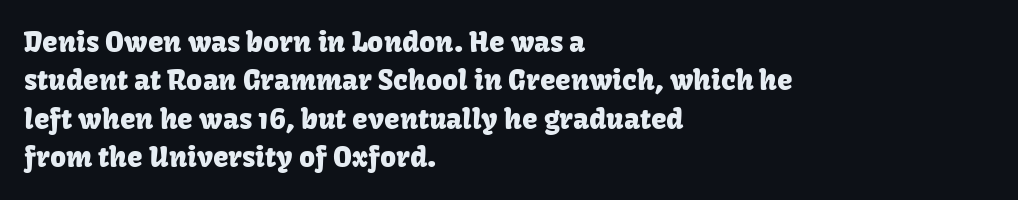
The image shows 28 px sans-serif type, upright; set left-aligned, normal line spacing (1.37x), normal letter spacing, not underlined; low stroke contrast and a medium x-height.
